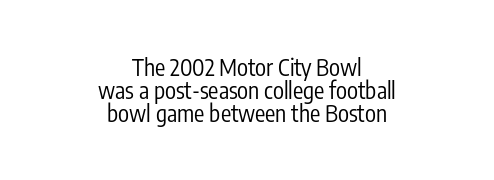
{"italic": "no", "bold": "no", "underline": "no", "align": "center", "line_spacing": "tight", "line_spacing_ratio": 0.99, "letter_spacing": "normal", "letter_spacing_em": 0.0, "glyph_px": 23}
